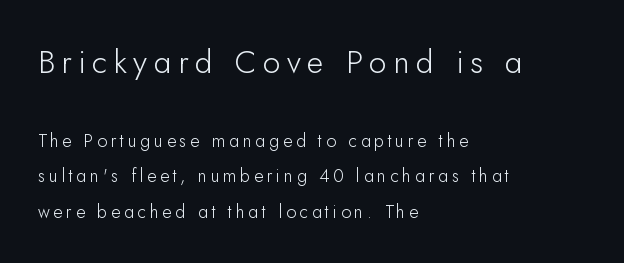
{"serif": "no", "italic": "no", "bold": "no", "weight": "light", "width": "normal", "stroke_contrast": "low", "x_height": "small", "monospaced": "no", "underline": "no", "align": "left", "line_spacing": "loose", "line_spacing_ratio": 1.97, "letter_spacing": "wide", "letter_spacing_em": 0.2, "larger_block": "first", "size_ratio": 1.78, "glyph_px": 32}
